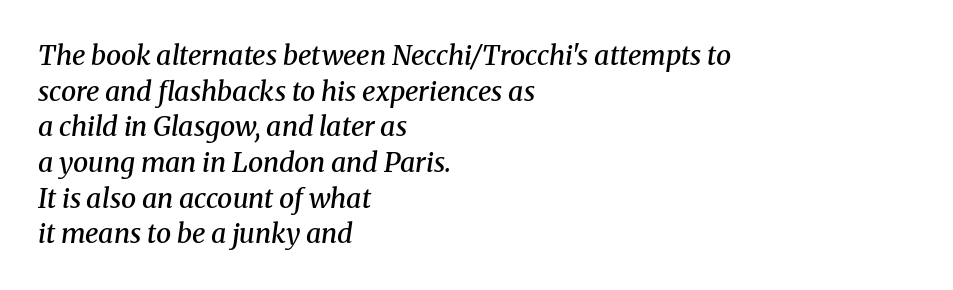
{"italic": "yes", "lean": "right", "slant_degrees": 8, "bold": "semi", "underline": "no", "align": "left", "line_spacing": "normal", "line_spacing_ratio": 1.32, "letter_spacing": "normal", "letter_spacing_em": 0.0, "glyph_px": 27}
